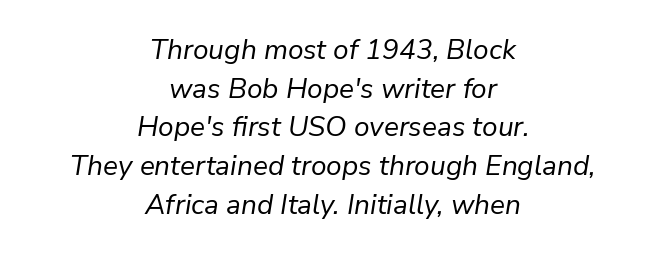
Q: Is the text bold? A: No.
Q: Is the text italic (slanted)? A: Yes, it leans right by about 9 degrees.
Q: Is the text underlined? A: No.
Q: How is the paragraph aligned? A: Centered.
Q: Is the spacing between letters normal or unusually wide? A: Normal.
Q: Is the spacing between lines tight, normal or loose? A: Normal.
Q: Width (condensed, normal, or wide)? A: Normal.
Q: Stroke contrast? A: Low.
Q: x-height? A: Medium.
Q: Monospaced? A: No.
